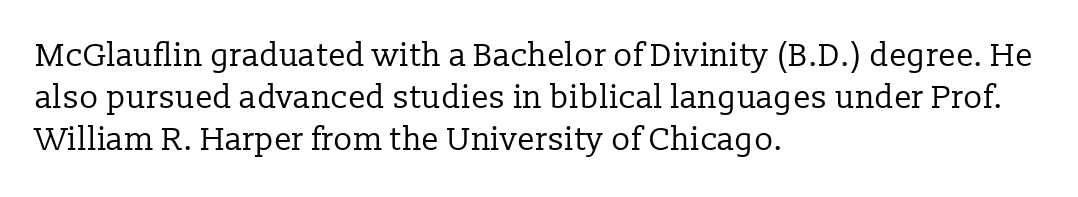
Caption: standard tracking, unaltered. Rendered with straight, roman letterforms. The lines in this sample share a left origin and differ only in where they stop. Students, observe: this is what conventionally led text looks like.
